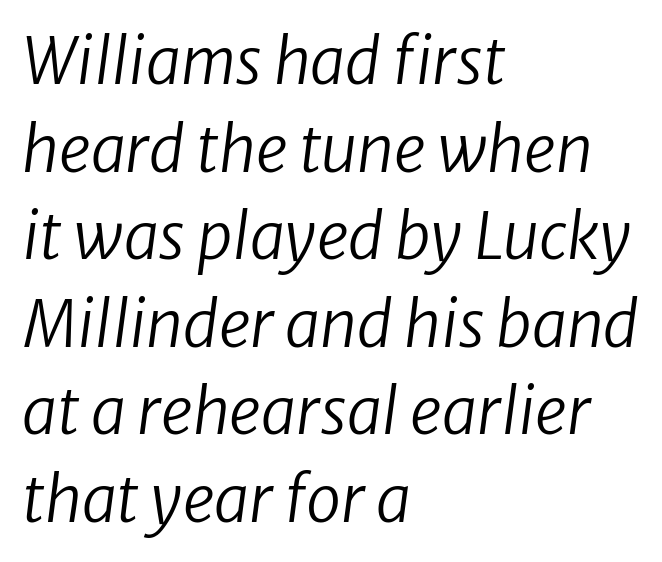
This rendering features lettering with no underline. The face used here is proportionally spaced, like ordinary book or web type. The font's italic variant was chosen for this text. Standard letterfit; no display-style spreading of the glyphs.
